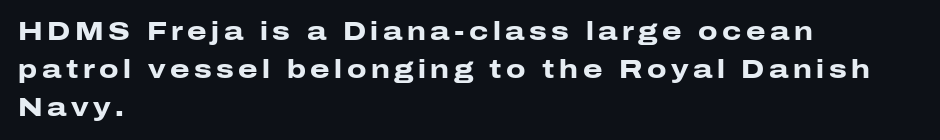
Q: Is the text bold? A: Yes.
Q: Is the text italic (slanted)? A: No, it is upright.
Q: Is the text underlined? A: No.
Q: How is the paragraph aligned? A: Left-aligned.
Q: Is the spacing between lines tight, normal or loose? A: Normal.
